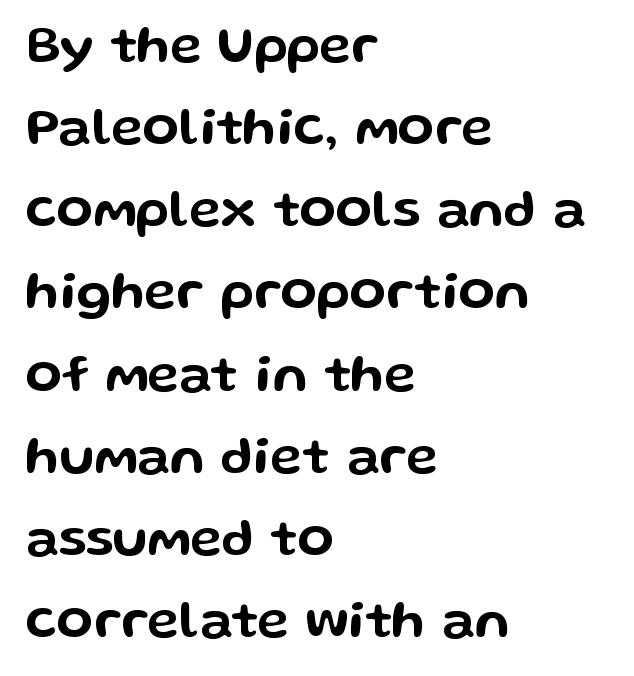
The block of text has a typical density, with ordinary space between rows. Is this a sans? Yes — the strokes have no serifs. The specimen reads as upright at a glance. Only glyphs here, with clear space below each row. Notice how the passage keeps a crisp vertical edge on the left only.
